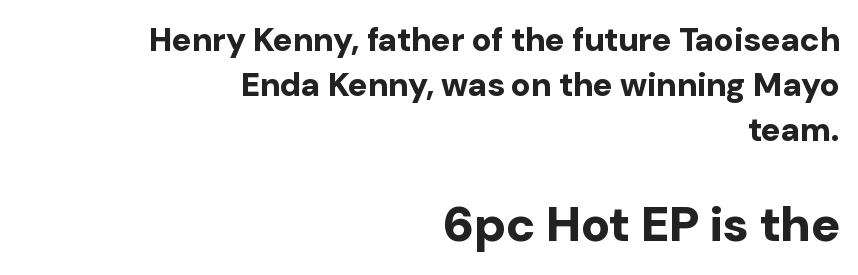
The image shows 49 px bold sans-serif type, upright; set right-aligned, normal line spacing (1.36x), normal letter spacing, not underlined; the second (bottom) block is 1.48x larger; low stroke contrast and a medium x-height.
